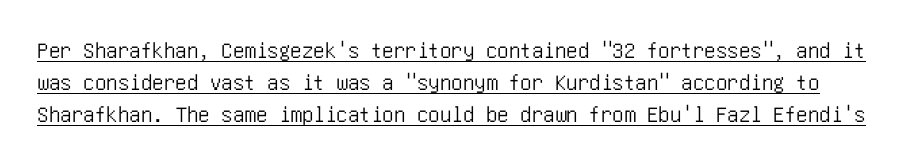
Q: Is the text italic (slanted)? A: No, it is upright.
Q: Is the text underlined? A: Yes.
Q: Is the spacing between letters normal or unusually wide? A: Normal.
Q: Is the spacing between lines tight, normal or loose? A: Normal.
